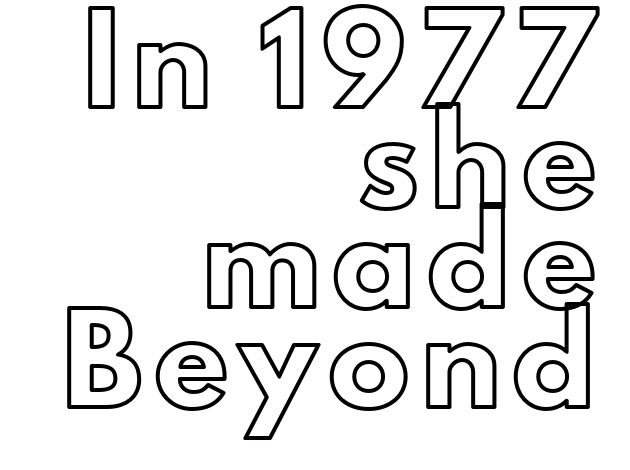
Q: Is the text italic (slanted)? A: No, it is upright.
Q: Is the text underlined? A: No.
Q: How is the paragraph aligned? A: Right-aligned.
Q: Is the spacing between lines tight, normal or loose? A: Normal.
Q: Width (condensed, normal, or wide)? A: Normal.
Q: x-height? A: Small.
Q: Monospaced? A: No.
